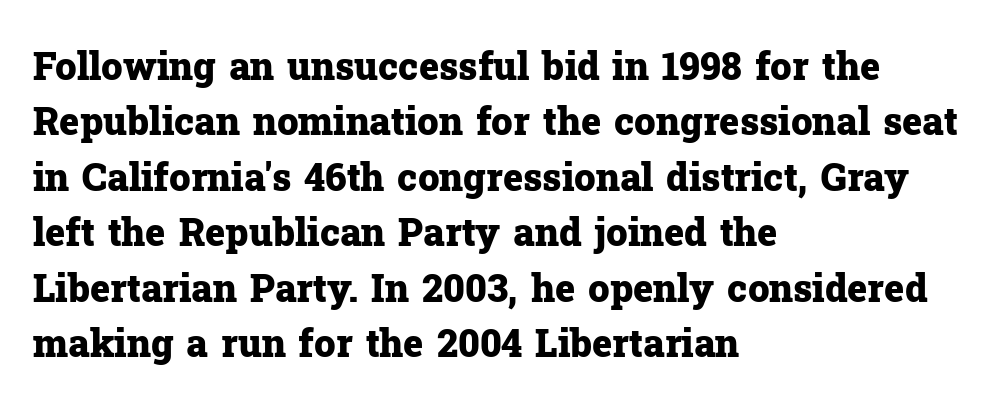
These lines are composed in type with serifs. Check the space under the baseline: it is left empty. Each letter keeps its own natural width here, so spacing adapts to shape. Tall strokes in this sample are plumb rather than angled. There is no visible air inserted between adjacent glyphs. Notice how descenders clear the ascenders below comfortably — that's standard leading.
